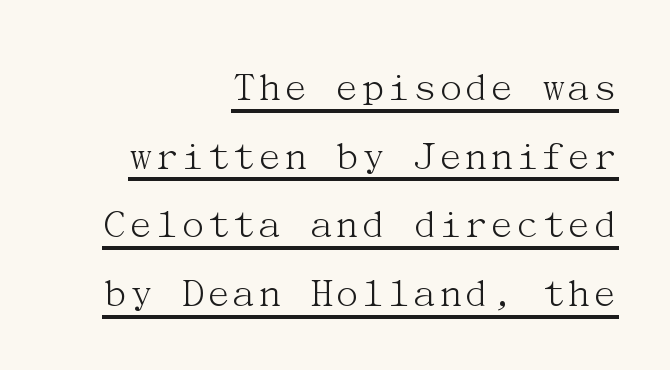
Q: Is the text bold? A: No.
Q: Is the text italic (slanted)? A: No, it is upright.
Q: Is the typeface a serif or a sans-serif typeface? A: Serif.
Q: Is the text underlined? A: Yes.
Q: How is the paragraph aligned? A: Right-aligned.
Q: Is the spacing between letters normal or unusually wide? A: Normal.
Q: Is the spacing between lines tight, normal or loose? A: Normal.
Q: Width (condensed, normal, or wide)? A: Normal.
Q: Stroke contrast? A: Medium.
Q: x-height? A: Medium.
